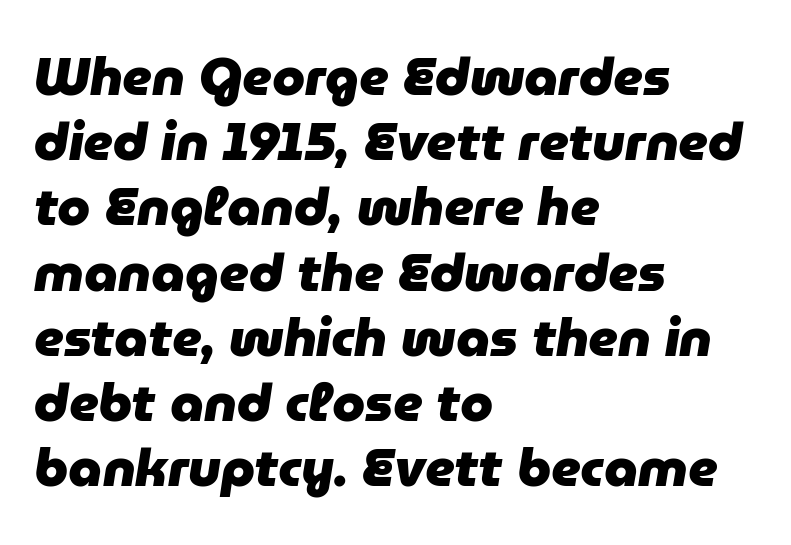
The image shows 53 px heavy type, italic (leaning right); set left-aligned, line spacing 1.23x, normal letter spacing, not underlined; low stroke contrast and a medium x-height.
